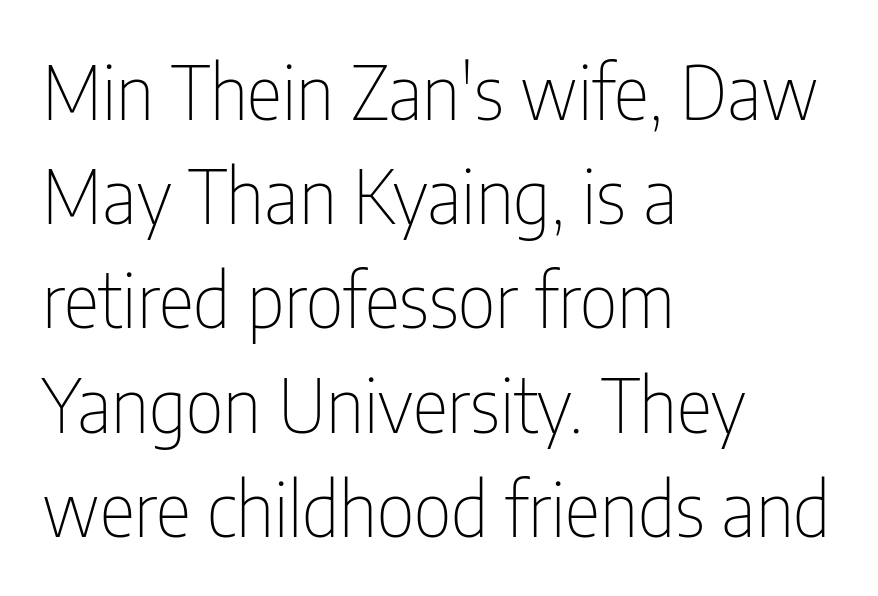
Vertically, the passage feels balanced, rows spaced as you'd expect. The passage shown is not underscored anywhere. Heft: none added — not bold. Do the characters align in a grid? No, the font is proportional. Quick note: not italic, upright.
